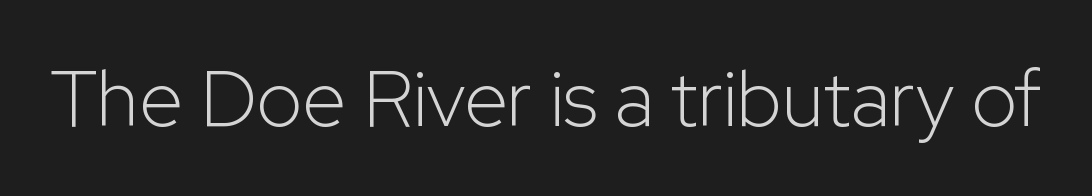
The image shows 79 px light sans-serif type, upright; set normal letter spacing, not underlined; low stroke contrast and a medium x-height.
